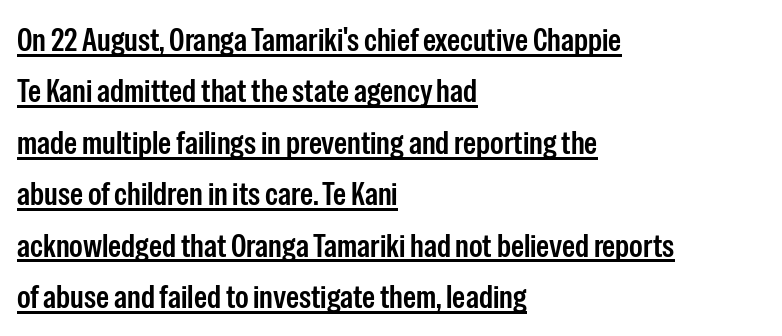
{"serif": "no", "italic": "no", "width": "condensed", "stroke_contrast": "low", "x_height": "medium", "monospaced": "no", "underline": "yes", "align": "left", "line_spacing": "normal", "line_spacing_ratio": 1.56, "letter_spacing": "normal", "letter_spacing_em": 0.0, "glyph_px": 33}
